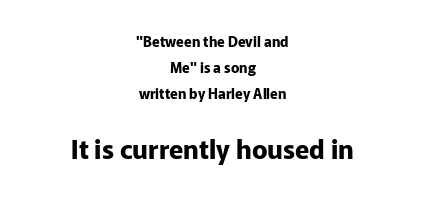
The foot of each line stays bare and open. The passage is arranged like a title page — every line centered. Standard letterfit; no display-style spreading of the glyphs. Weight check: bold — yes, fully. It's the straight-up-and-down kind of type.
